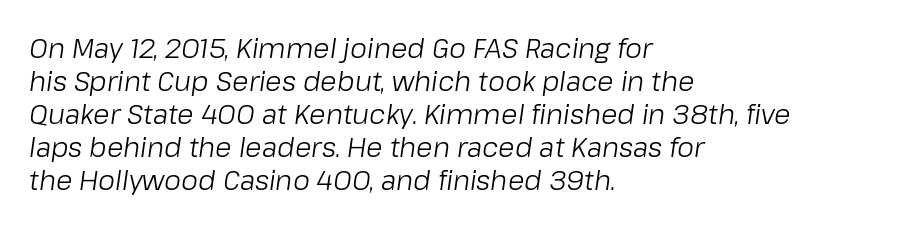
The image shows 27 px text type, italic (leaning right); set left-aligned, line spacing 1.22x, normal letter spacing, not underlined.
